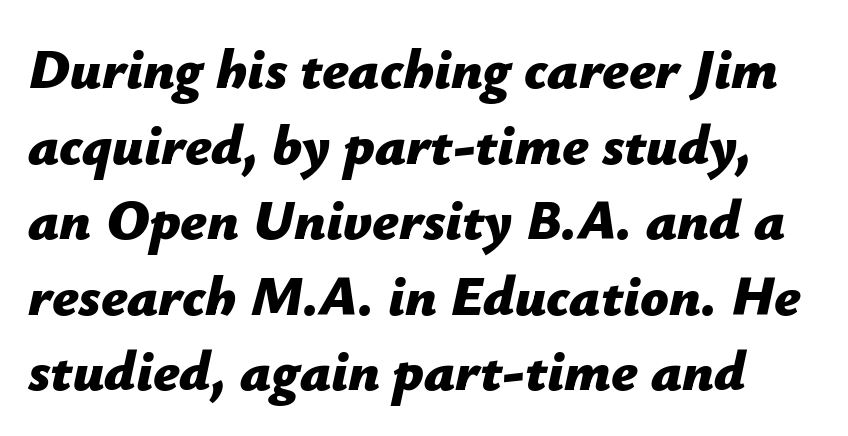
Q: Is the text bold? A: Yes.
Q: Is the text italic (slanted)? A: Yes, it leans right by about 12 degrees.
Q: Is the text underlined? A: No.
Q: Is the spacing between letters normal or unusually wide? A: Normal.
Q: Is the spacing between lines tight, normal or loose? A: Normal.
Q: Width (condensed, normal, or wide)? A: Normal.
Q: Stroke contrast? A: Low.
Q: x-height? A: Medium.
Q: Monospaced? A: No.
